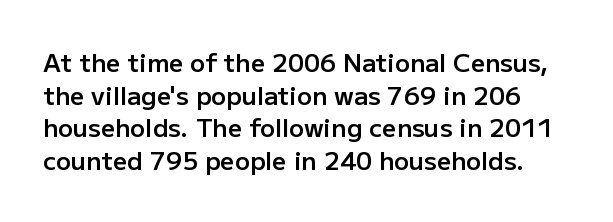
{"italic": "no", "bold": "semi", "underline": "no", "line_spacing": "normal", "line_spacing_ratio": 1.31, "letter_spacing": "normal", "letter_spacing_em": 0.0, "glyph_px": 25}
